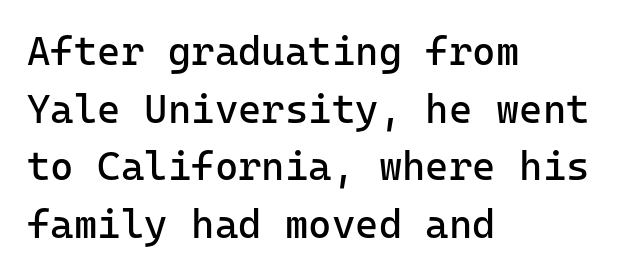
{"serif": "no", "italic": "no", "bold": "no", "weight": "regular", "width": "normal", "stroke_contrast": "low", "x_height": "medium", "monospaced": "yes", "underline": "no", "align": "left", "line_spacing": "normal", "line_spacing_ratio": 1.44, "letter_spacing": "normal", "letter_spacing_em": 0.0, "glyph_px": 40}
